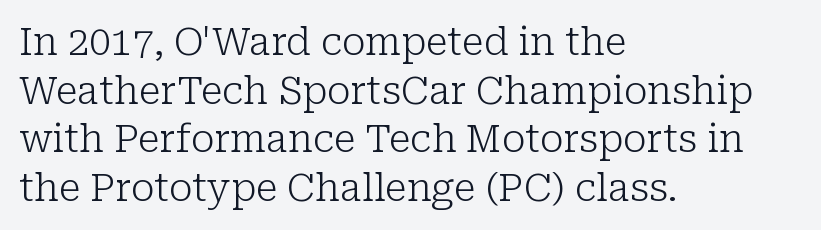
{"serif": "yes", "italic": "no", "bold": "no", "weight": "light", "width": "normal", "stroke_contrast": "low", "x_height": "medium", "monospaced": "no", "underline": "no", "align": "left", "line_spacing": "normal", "line_spacing_ratio": 1.28, "letter_spacing": "normal", "letter_spacing_em": 0.0, "glyph_px": 38}
